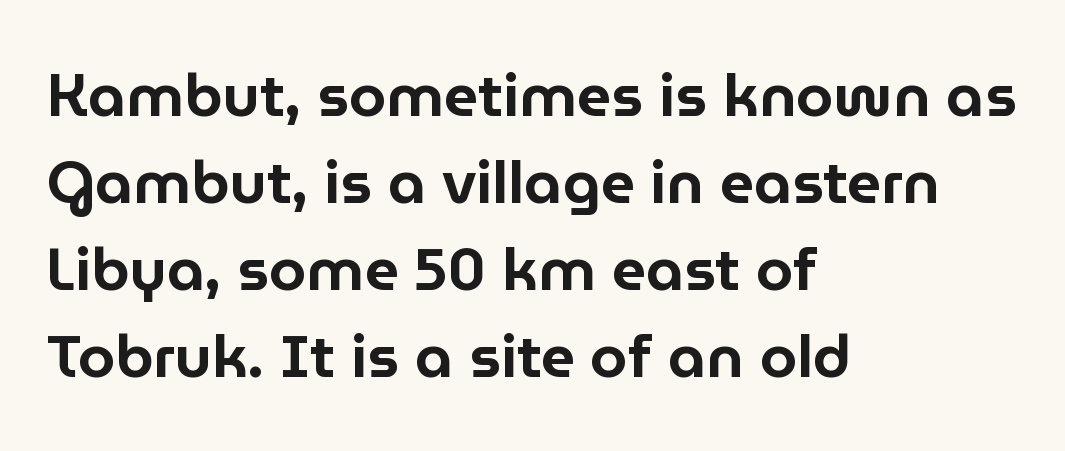
The image shows 60 px sans-serif type, upright; set left-aligned, normal line spacing (1.45x), normal letter spacing, not underlined; low stroke contrast and a medium x-height.
